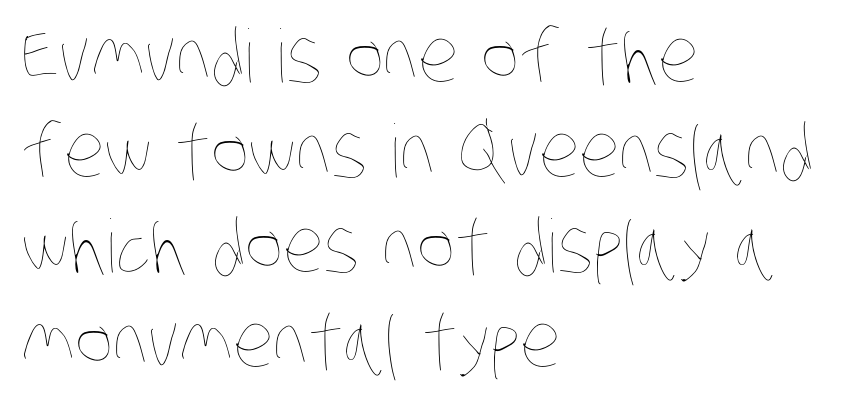
The image shows 73 px thin, condensed type; set left-aligned, normal line spacing (1.3x), normal letter spacing, not underlined; low stroke contrast and a large x-height.
